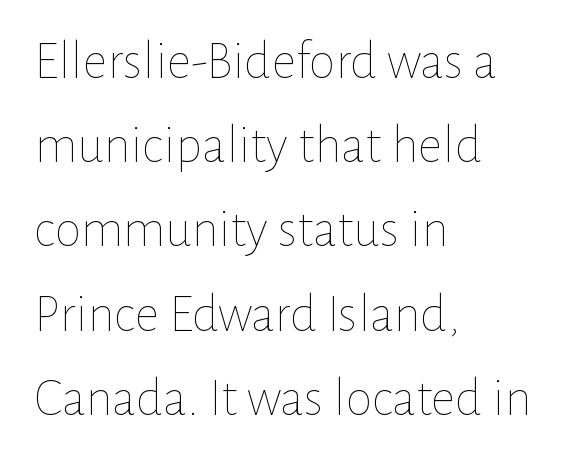
The image shows 54 px thin type, upright; set left-aligned, normal line spacing (1.56x), normal letter spacing, not underlined; low stroke contrast and a medium x-height.
